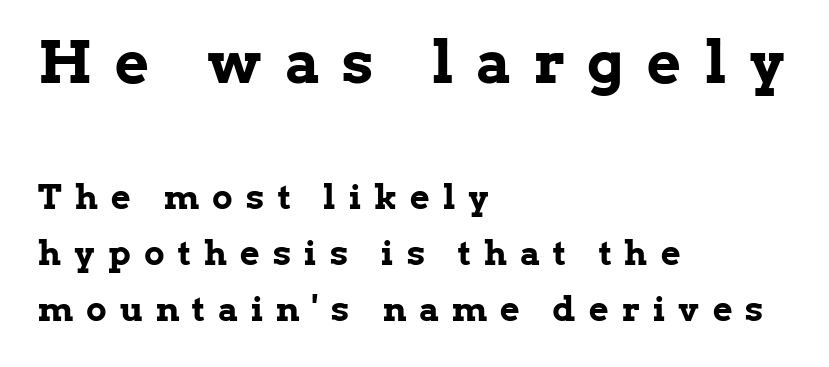
The image shows 59 px bold serif type, upright; set left-aligned, normal line spacing (1.65x), unusually wide letter spacing (+0.39 em), not underlined; the first (top) block is 1.74x larger; low stroke contrast and a medium x-height.
